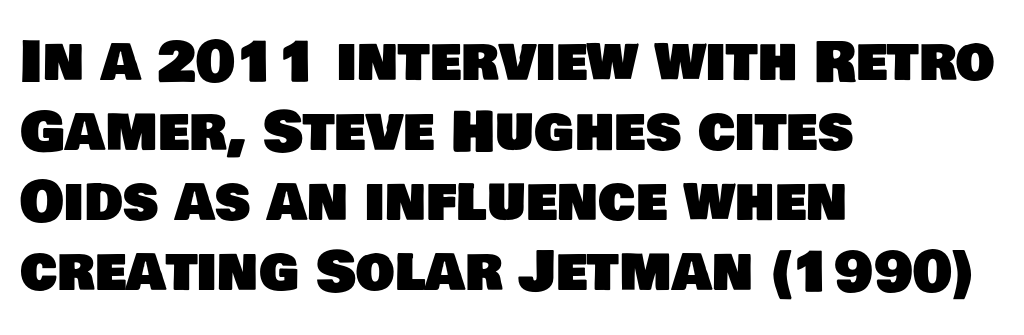
The image shows 55 px sans-serif type; set left-aligned, normal line spacing (1.27x), normal letter spacing, not underlined; low stroke contrast and a large x-height.
